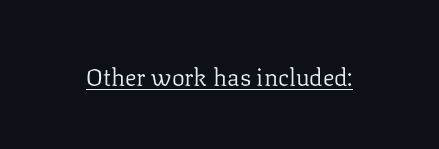
{"italic": "no", "bold": "no", "underline": "yes", "letter_spacing": "normal", "letter_spacing_em": 0.0, "glyph_px": 24}
